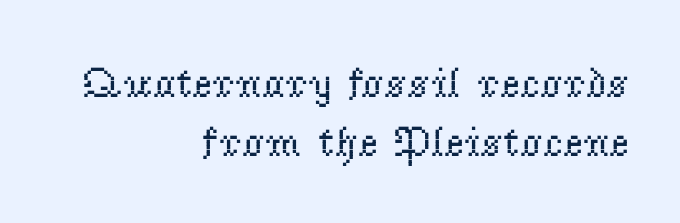
The image shows 43 px regular-weight serif type, upright; set right-aligned, normal line spacing (1.37x), normal letter spacing, not underlined; low stroke contrast and a small x-height.
